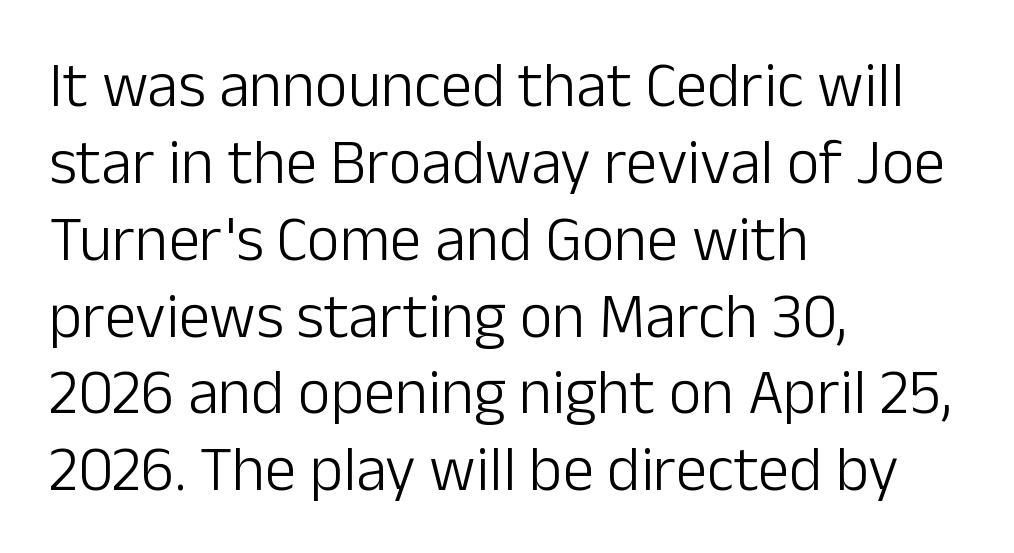
Q: Is the text bold? A: No.
Q: Is the text italic (slanted)? A: No, it is upright.
Q: Is the typeface a serif or a sans-serif typeface? A: Sans-serif.
Q: Is the text underlined? A: No.
Q: How is the paragraph aligned? A: Left-aligned.
Q: Is the spacing between letters normal or unusually wide? A: Normal.
Q: Width (condensed, normal, or wide)? A: Normal.
Q: Stroke contrast? A: Low.
Q: x-height? A: Medium.
Q: Monospaced? A: No.
